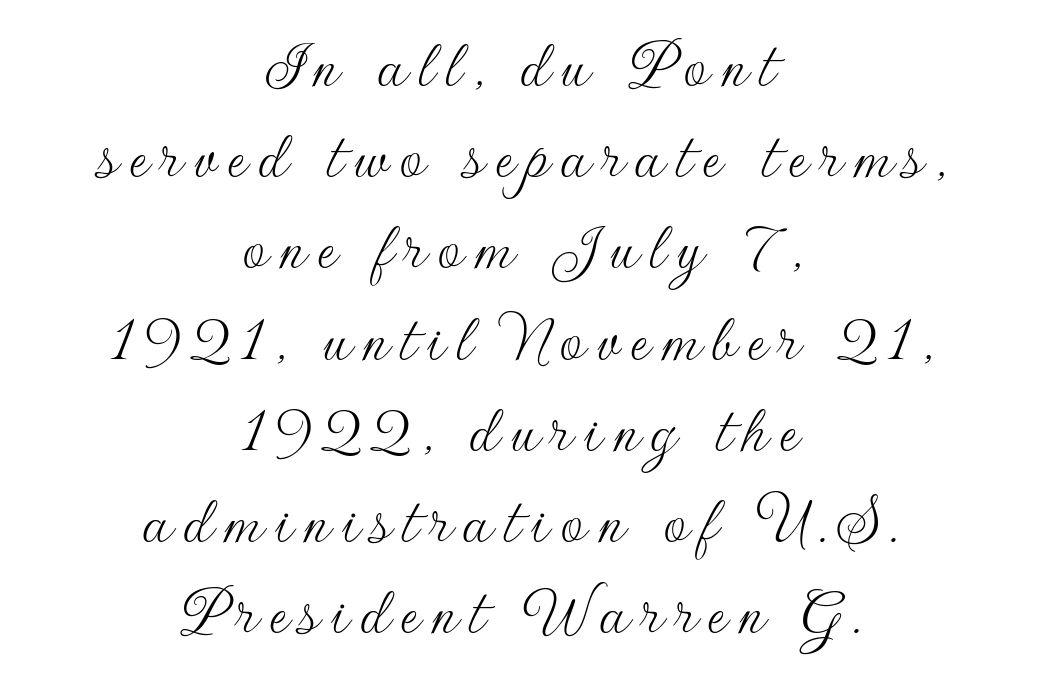
The image shows 73 px thin sans-serif type; set centered, normal line spacing (1.25x), not underlined; low stroke contrast and a small x-height.
